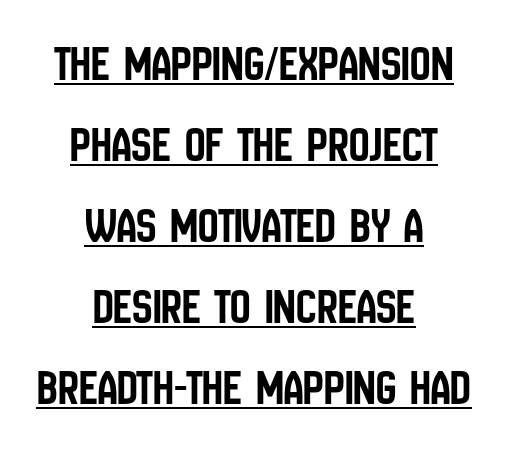
The image shows 51 px condensed sans-serif type, upright; set centered, normal line spacing (1.59x), normal letter spacing, underlined; low stroke contrast and a large x-height.
